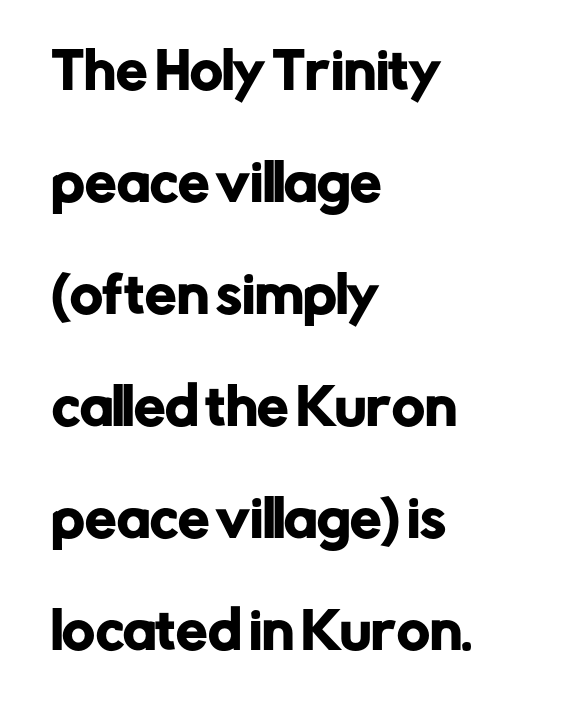
Anything drawn beneath the words? Only blank space. Vertical strokes here are truly vertical. The letters advance in unequal steps, a hallmark of proportional type. Reading down the column, the eye jumps a long way to each next line. Each letter's strokes conclude bluntly, with no projecting serifs.
